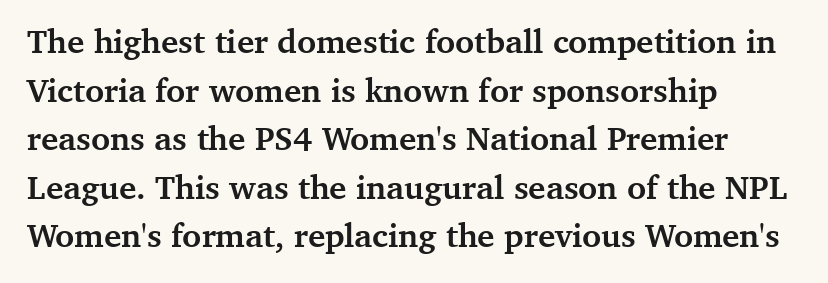
The leading is moderate, giving the passage an even texture. The glyphs in this specimen are seriffed. Check under the words: just untouched page. Designer's note — italics off, roman on. The face used here is rendered with its standard letterfit. Which margin do the lines hug? The left one — the right edge is uneven.
